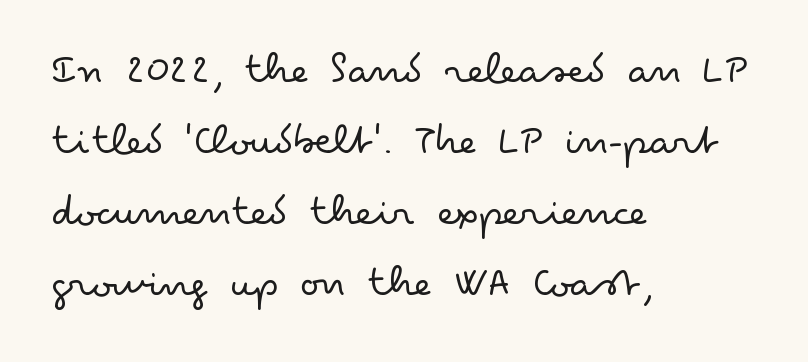
Q: Is the text bold? A: No.
Q: Is the text italic (slanted)? A: No, it is upright.
Q: Is the typeface a serif or a sans-serif typeface? A: Sans-serif.
Q: Is the text underlined? A: No.
Q: How is the paragraph aligned? A: Left-aligned.
Q: Is the spacing between letters normal or unusually wide? A: Normal.
Q: Is the spacing between lines tight, normal or loose? A: Normal.
Q: Width (condensed, normal, or wide)? A: Wide.
Q: Stroke contrast? A: Low.
Q: x-height? A: Small.
Q: Monospaced? A: No.
